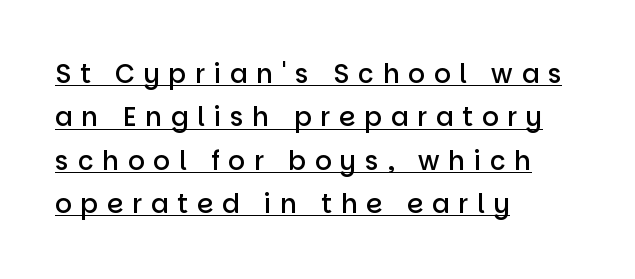
The image shows 26 px text type, upright; set left-aligned, normal line spacing (1.67x), unusually wide letter spacing (+0.34 em), underlined.
